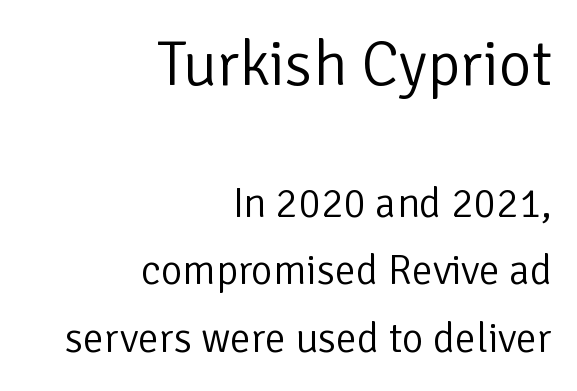
Q: Is the text bold? A: No.
Q: Is the text italic (slanted)? A: No, it is upright.
Q: Is the typeface a serif or a sans-serif typeface? A: Sans-serif.
Q: Is the text underlined? A: No.
Q: How is the paragraph aligned? A: Right-aligned.
Q: Is the spacing between letters normal or unusually wide? A: Normal.
Q: Is the spacing between lines tight, normal or loose? A: Normal.
Q: Which block of text is set in a larger size, the first (top) or the second (bottom)? A: The first (top) one.
Q: Width (condensed, normal, or wide)? A: Normal.
Q: Stroke contrast? A: Low.
Q: x-height? A: Medium.
Q: Monospaced? A: No.
